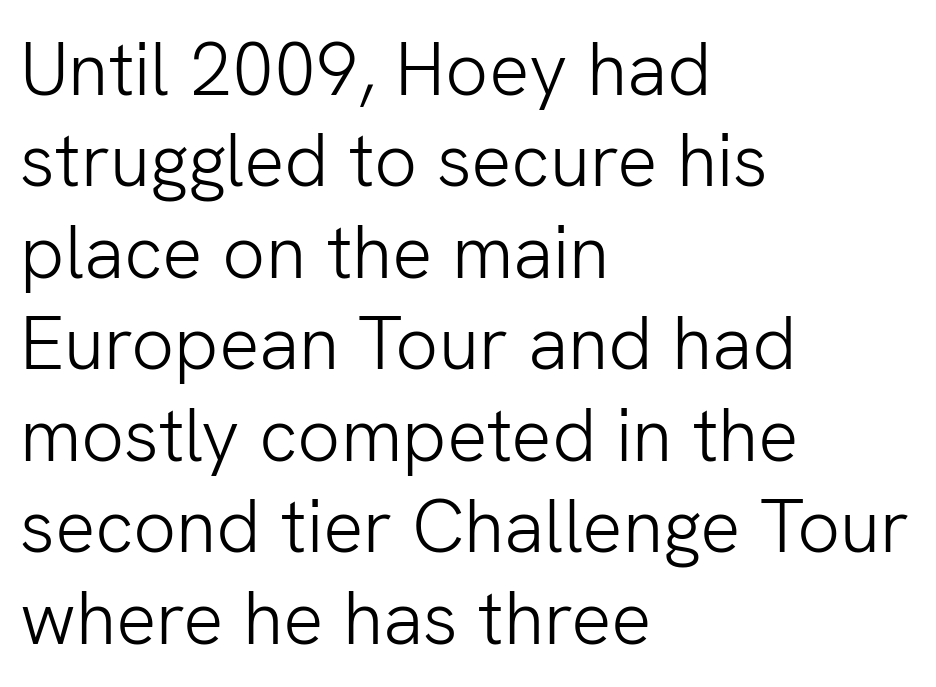
The image shows 75 px light sans-serif type, upright; set left-aligned, line spacing 1.22x, normal letter spacing, not underlined; low stroke contrast and a medium x-height.
